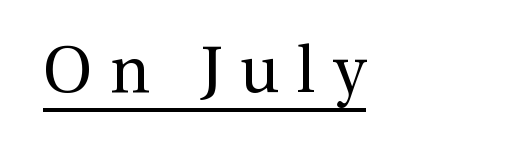
The image shows 65 px regular-weight serif type, upright; set unusually wide letter spacing (+0.27 em), underlined; a medium x-height.
